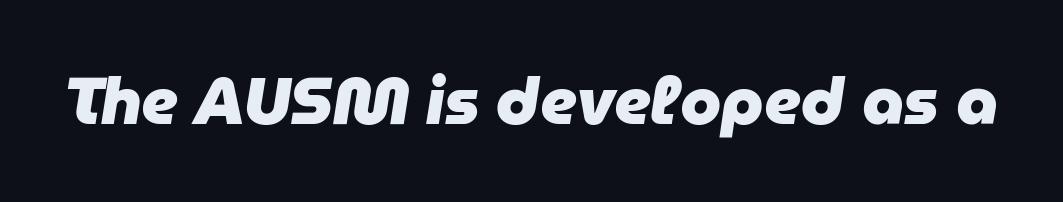
{"italic": "yes", "lean": "right", "slant_degrees": 9, "bold": "yes", "weight": "heavy", "width": "normal", "stroke_contrast": "low", "x_height": "medium", "monospaced": "no", "underline": "no", "letter_spacing": "normal", "letter_spacing_em": 0.0, "glyph_px": 66}
